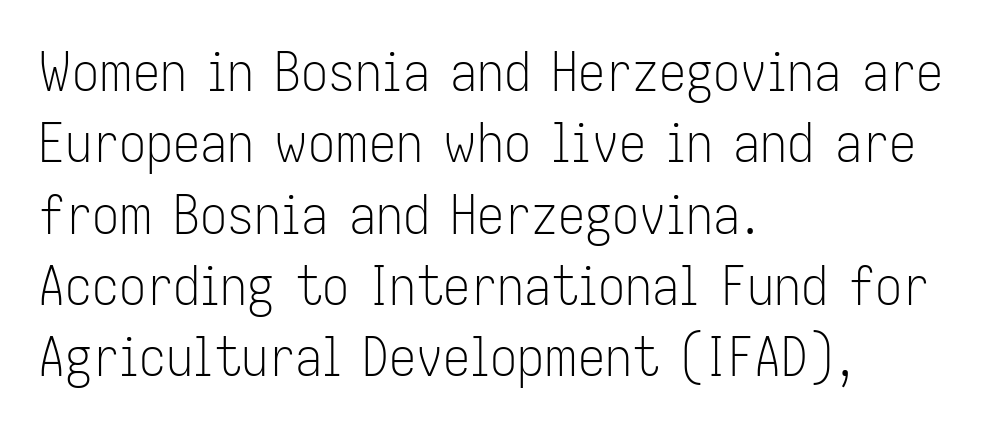
The image shows 54 px light, condensed sans-serif type, upright; set left-aligned, normal line spacing (1.32x), normal letter spacing, not underlined; low stroke contrast and a medium x-height.
